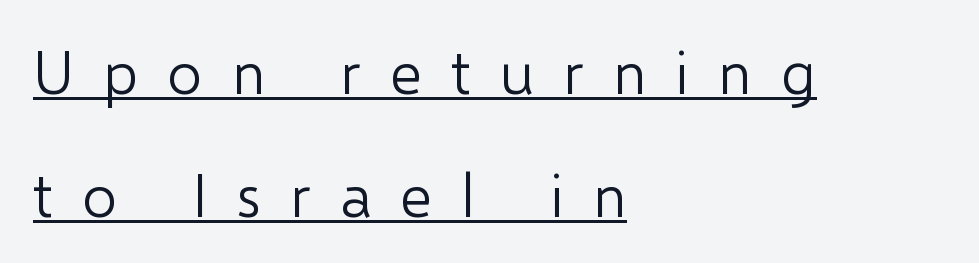
The specimen reads as upright at a glance. Short note: letters widely spaced. Interline gaps are noticeably wide in this sample. The glyphs are accompanied by a horizontal stroke just below them.
